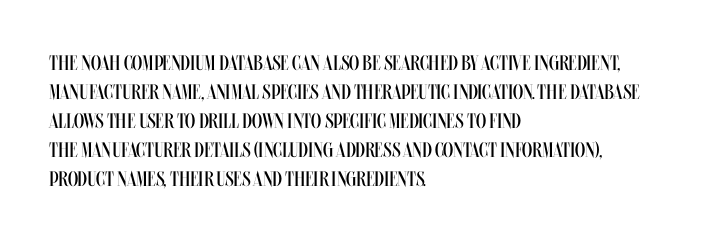
{"italic": "no", "bold": "no", "underline": "no", "align": "left", "line_spacing": "normal", "line_spacing_ratio": 1.38, "letter_spacing": "normal", "letter_spacing_em": 0.0, "glyph_px": 21}
